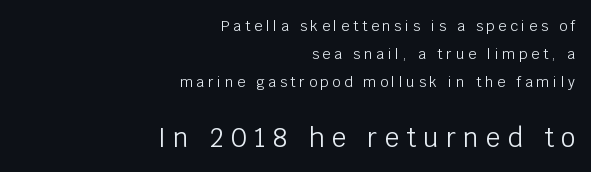
The image shows 26 px text type, upright; set right-aligned, loose line spacing (1.99x), unusually wide letter spacing (+0.27 em), not underlined; the second (bottom) block is 1.86x larger.
